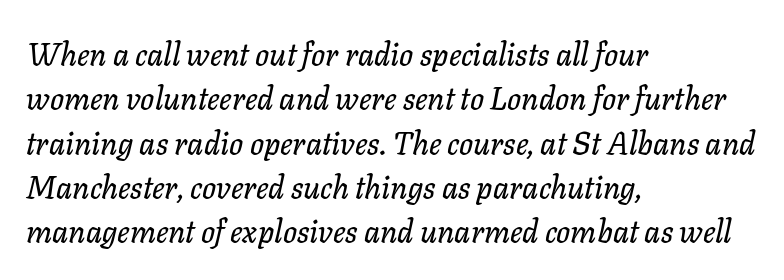
Is this a fixed-width face? No — the glyphs have proportional, varying widths. Glance below the letters and you will spot only blank space. Tracking value appears to be zero — textbook default spacing. Tall strokes in this sample are angled rather than plumb. The ragged edge is on the right, which tells us the setting is flush left.
